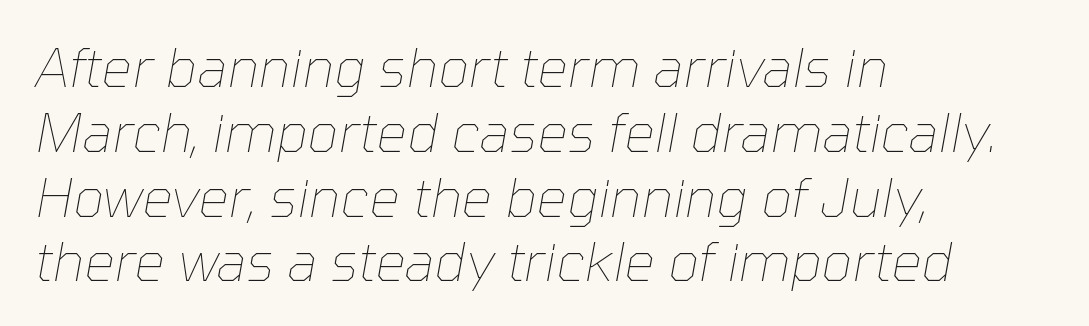
{"italic": "yes", "lean": "right", "slant_degrees": 10, "bold": "no", "weight": "thin", "width": "normal", "stroke_contrast": "low", "x_height": "medium", "monospaced": "no", "underline": "no", "align": "left", "line_spacing_ratio": 1.2, "letter_spacing": "normal", "letter_spacing_em": 0.0, "glyph_px": 54}
